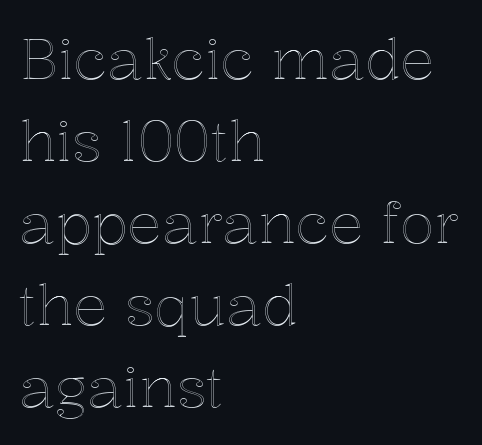
Q: Is the text italic (slanted)? A: No, it is upright.
Q: Is the text underlined? A: No.
Q: How is the paragraph aligned? A: Left-aligned.
Q: Is the spacing between letters normal or unusually wide? A: Normal.
Q: Is the spacing between lines tight, normal or loose? A: Normal.
Q: Width (condensed, normal, or wide)? A: Normal.
Q: x-height? A: Medium.
Q: Monospaced? A: No.
